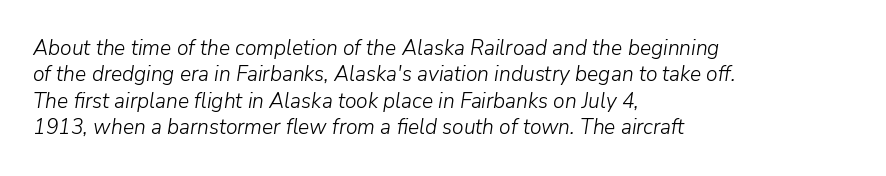
{"italic": "yes", "lean": "right", "slant_degrees": 9, "bold": "no", "underline": "no", "align": "left", "line_spacing": "normal", "line_spacing_ratio": 1.26, "letter_spacing": "normal", "letter_spacing_em": 0.0, "glyph_px": 21}
